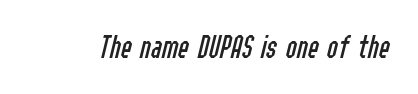
Q: Is the text bold? A: No.
Q: Is the text italic (slanted)? A: Yes, it leans right by about 14 degrees.
Q: Is the text underlined? A: No.
Q: Is the spacing between letters normal or unusually wide? A: Normal.
Q: Width (condensed, normal, or wide)? A: Condensed.
Q: Stroke contrast? A: Low.
Q: x-height? A: Medium.
Q: Monospaced? A: No.
